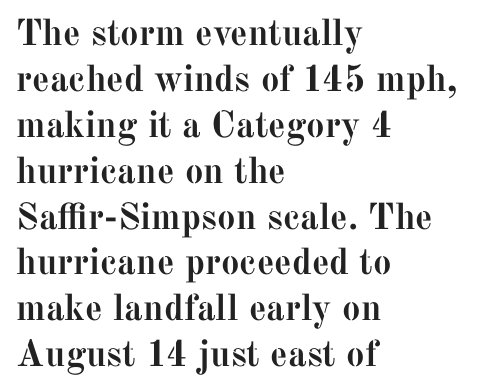
The line texture is even and compact thanks to regular tracking. This rendering uses left alignment, leaving the right contour irregular. Are there feet on the stems? There are — it's a serif. Note the varied advance widths — an 'i' is clearly narrower than an 'm'. Weight check: bold — yes, fully.
